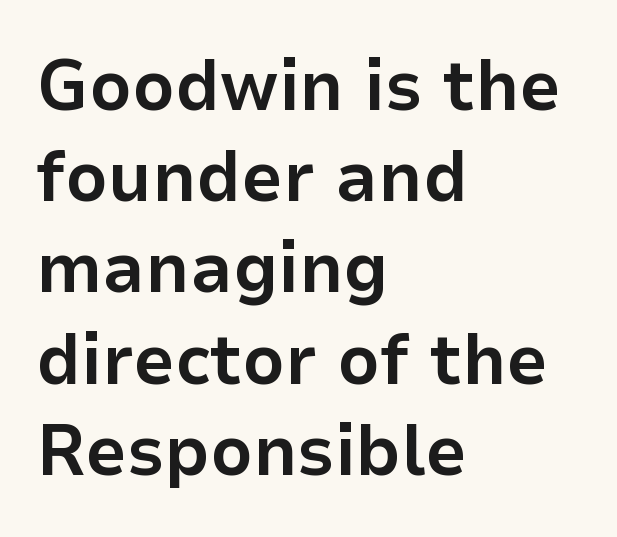
Italic? Not at all — the glyphs are vertical. The space directly below the letters is spotless. Compared with a centered layout, this one pins lines to the left instead. Examine the stroke ends and you'll find no serifs. No extra tracking has been applied to these lines. The rendering uses natural spacing where letterforms have individual widths.
